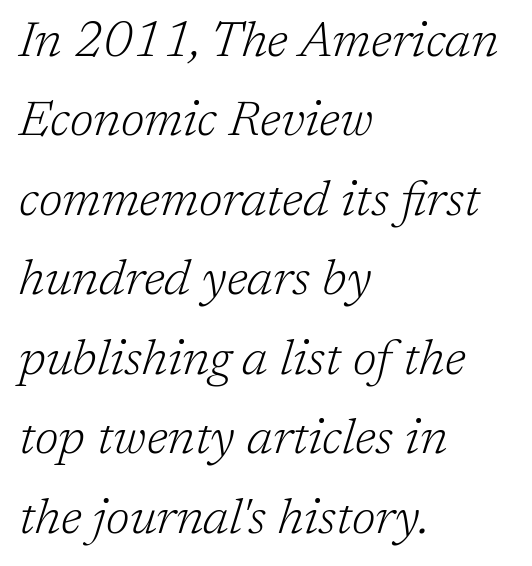
Q: Is the text bold? A: No.
Q: Is the text italic (slanted)? A: Yes, it leans right by about 17 degrees.
Q: Is the typeface a serif or a sans-serif typeface? A: Serif.
Q: Is the text underlined? A: No.
Q: How is the paragraph aligned? A: Left-aligned.
Q: Is the spacing between letters normal or unusually wide? A: Normal.
Q: Is the spacing between lines tight, normal or loose? A: Normal.
Q: Width (condensed, normal, or wide)? A: Normal.
Q: Stroke contrast? A: Low.
Q: x-height? A: Medium.
Q: Monospaced? A: No.
